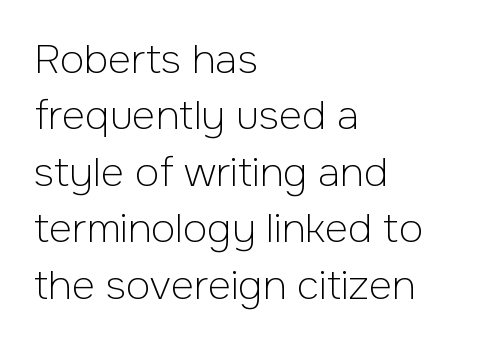
Q: Is the text bold? A: No.
Q: Is the text italic (slanted)? A: No, it is upright.
Q: Is the typeface a serif or a sans-serif typeface? A: Sans-serif.
Q: Is the text underlined? A: No.
Q: How is the paragraph aligned? A: Left-aligned.
Q: Is the spacing between letters normal or unusually wide? A: Normal.
Q: Is the spacing between lines tight, normal or loose? A: Normal.
Q: Width (condensed, normal, or wide)? A: Normal.
Q: Stroke contrast? A: Low.
Q: x-height? A: Medium.
Q: Monospaced? A: No.
